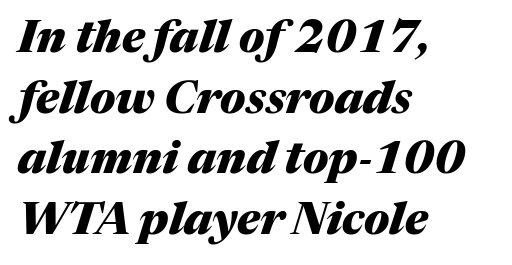
The image shows 45 px heavy type, italic (leaning right); set left-aligned, normal line spacing (1.35x), normal letter spacing, not underlined; medium stroke contrast and a medium x-height.
